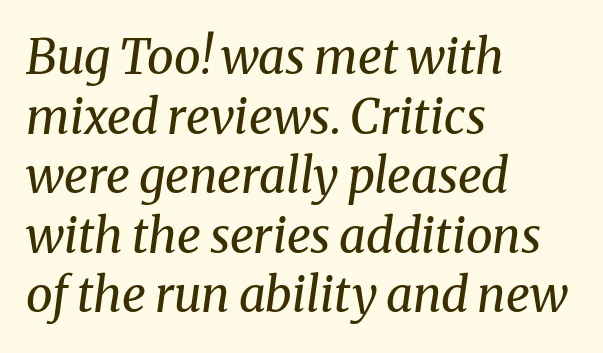
The image shows 48 px regular-weight serif type, italic (leaning right); set left-aligned, line spacing 1.24x, normal letter spacing, not underlined; medium stroke contrast and a medium x-height.
